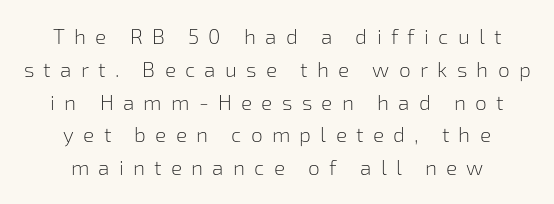
Quick note: underline off. Normally led — the rows are evenly, conventionally spaced. In terms of posture, this sample is upright. The line texture is sparse and dotted thanks to wide tracking. No chunkiness to these letters — they're not bold. Centered paragraph, ragged on both sides.
